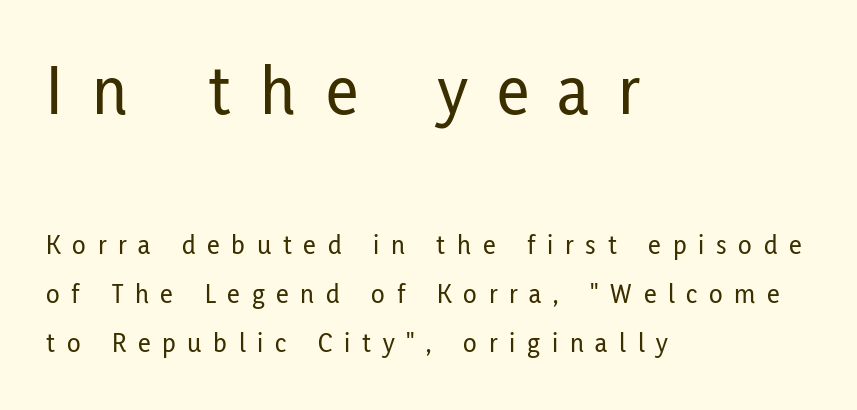
The image shows 71 px condensed sans-serif type, upright; set left-aligned, line spacing 1.75x, unusually wide letter spacing (+0.42 em), not underlined; the first (top) block is 2.54x larger; low stroke contrast and a medium x-height.
